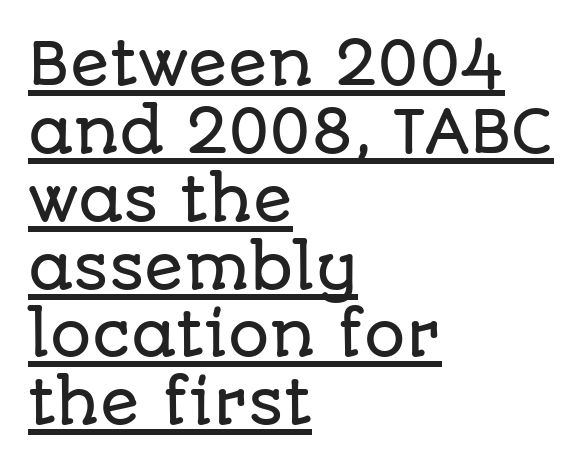
Q: Is the text italic (slanted)? A: No, it is upright.
Q: Is the typeface a serif or a sans-serif typeface? A: Sans-serif.
Q: Is the text underlined? A: Yes.
Q: How is the paragraph aligned? A: Left-aligned.
Q: Is the spacing between letters normal or unusually wide? A: Normal.
Q: Width (condensed, normal, or wide)? A: Normal.
Q: Stroke contrast? A: Low.
Q: x-height? A: Large.
Q: Monospaced? A: No.
